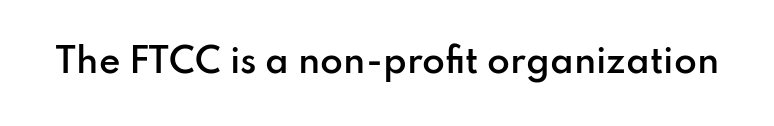
Compared with an ordinary text face, these strokes are moderately heavier — a semibold. Underlining? Definitely not there. Caption: standard tracking, unaltered. Style check: upright.
